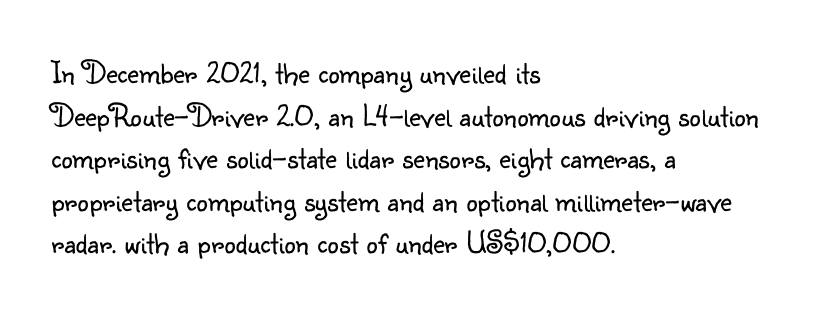
{"serif": "no", "italic": "no", "bold": "no", "weight": "light", "width": "normal", "stroke_contrast": "low", "x_height": "small", "monospaced": "no", "underline": "no", "align": "left", "line_spacing": "normal", "line_spacing_ratio": 1.33, "letter_spacing": "normal", "letter_spacing_em": 0.0, "glyph_px": 32}
